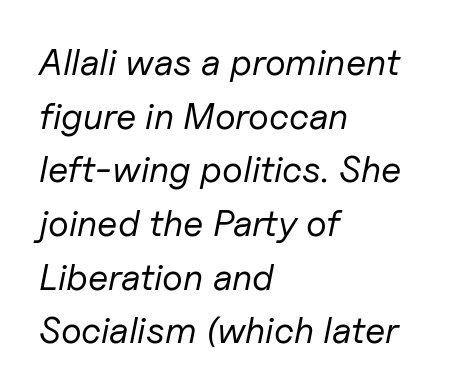
Q: Is the text bold? A: No.
Q: Is the text italic (slanted)? A: Yes, it leans right by about 11 degrees.
Q: Is the text underlined? A: No.
Q: How is the paragraph aligned? A: Left-aligned.
Q: Is the spacing between letters normal or unusually wide? A: Normal.
Q: Is the spacing between lines tight, normal or loose? A: Normal.
Q: Width (condensed, normal, or wide)? A: Normal.
Q: Stroke contrast? A: Low.
Q: x-height? A: Medium.
Q: Monospaced? A: No.
